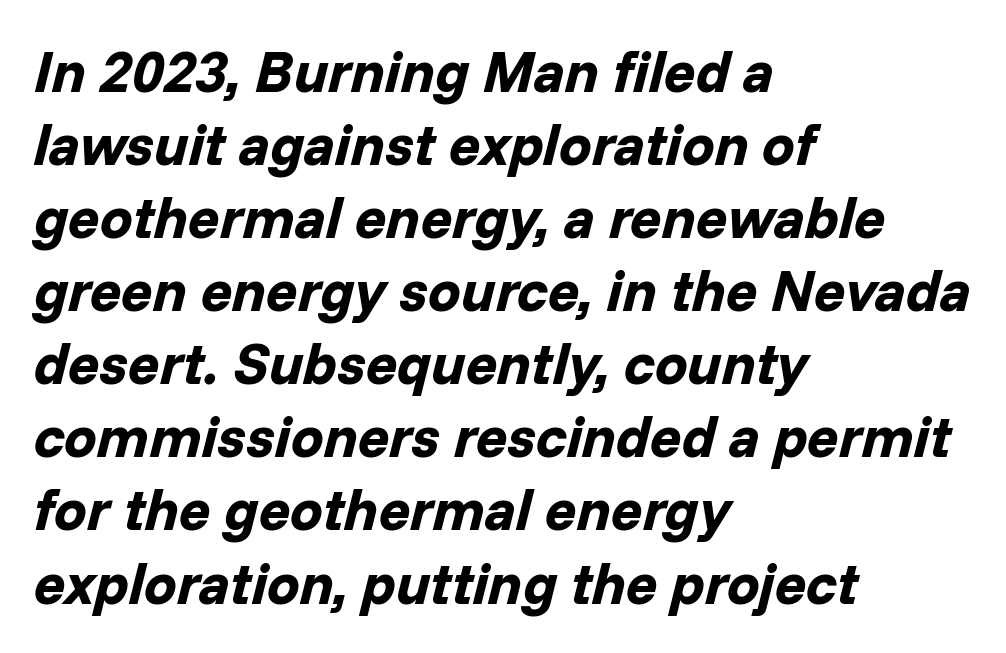
The image shows 58 px bold type, italic (leaning right); set left-aligned, normal line spacing (1.26x), normal letter spacing, not underlined; low stroke contrast and a medium x-height.
